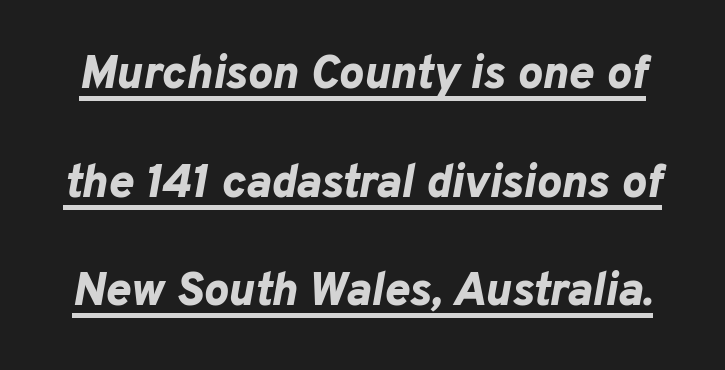
Q: Is the text bold? A: Yes.
Q: Is the text italic (slanted)? A: Yes, it leans right by about 10 degrees.
Q: Is the text underlined? A: Yes.
Q: Is the spacing between letters normal or unusually wide? A: Normal.
Q: Is the spacing between lines tight, normal or loose? A: Loose.
Q: Width (condensed, normal, or wide)? A: Normal.
Q: Stroke contrast? A: Low.
Q: x-height? A: Medium.
Q: Monospaced? A: No.
